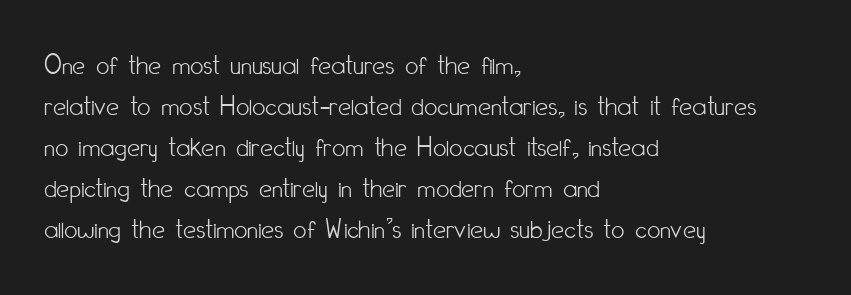
{"serif": "no", "italic": "no", "bold": "no", "weight": "light", "width": "condensed", "stroke_contrast": "low", "x_height": "small", "monospaced": "no", "underline": "no", "align": "left", "line_spacing": "normal", "line_spacing_ratio": 1.41, "letter_spacing": "normal", "letter_spacing_em": 0.0, "glyph_px": 29}
